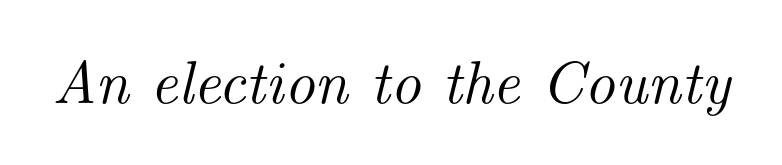
The baseline area is clear. Check where the strokes stop: tiny serifs finish them off. Is this a fixed-width face? No — the glyphs have proportional, varying widths. The passage shown leans; its letterforms are oblique.
